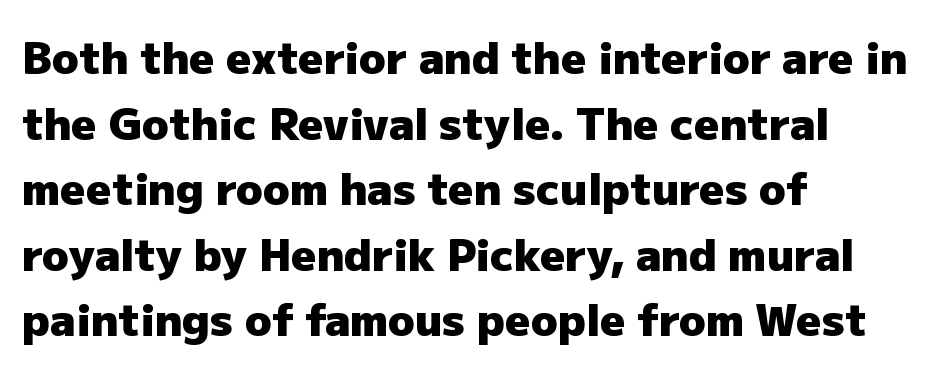
Q: Is the text bold? A: Yes.
Q: Is the text italic (slanted)? A: No, it is upright.
Q: Is the typeface a serif or a sans-serif typeface? A: Sans-serif.
Q: Is the text underlined? A: No.
Q: How is the paragraph aligned? A: Left-aligned.
Q: Is the spacing between letters normal or unusually wide? A: Normal.
Q: Is the spacing between lines tight, normal or loose? A: Normal.
Q: Width (condensed, normal, or wide)? A: Normal.
Q: Stroke contrast? A: Low.
Q: x-height? A: Medium.
Q: Monospaced? A: No.
